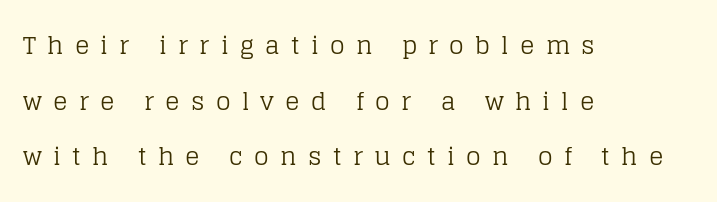
Tracking value appears strongly positive — letters spread wide. Visually the block forms a straight wall on the left and a jagged coastline on the right. Notice the wide empty band between every row — that's loose leading. The strokes are not fattened; the text isn't bold. The string is rendered with underlining switched off.
